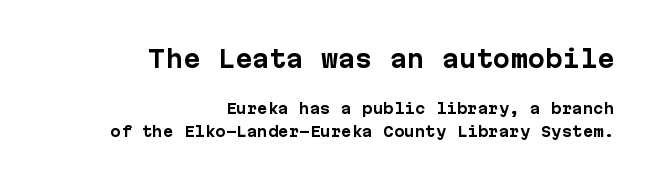
Q: Is the text bold? A: Yes.
Q: Is the text italic (slanted)? A: No, it is upright.
Q: Is the text underlined? A: No.
Q: How is the paragraph aligned? A: Right-aligned.
Q: Is the spacing between letters normal or unusually wide? A: Normal.
Q: Is the spacing between lines tight, normal or loose? A: Normal.
Q: Which block of text is set in a larger size, the first (top) or the second (bottom)? A: The first (top) one.
